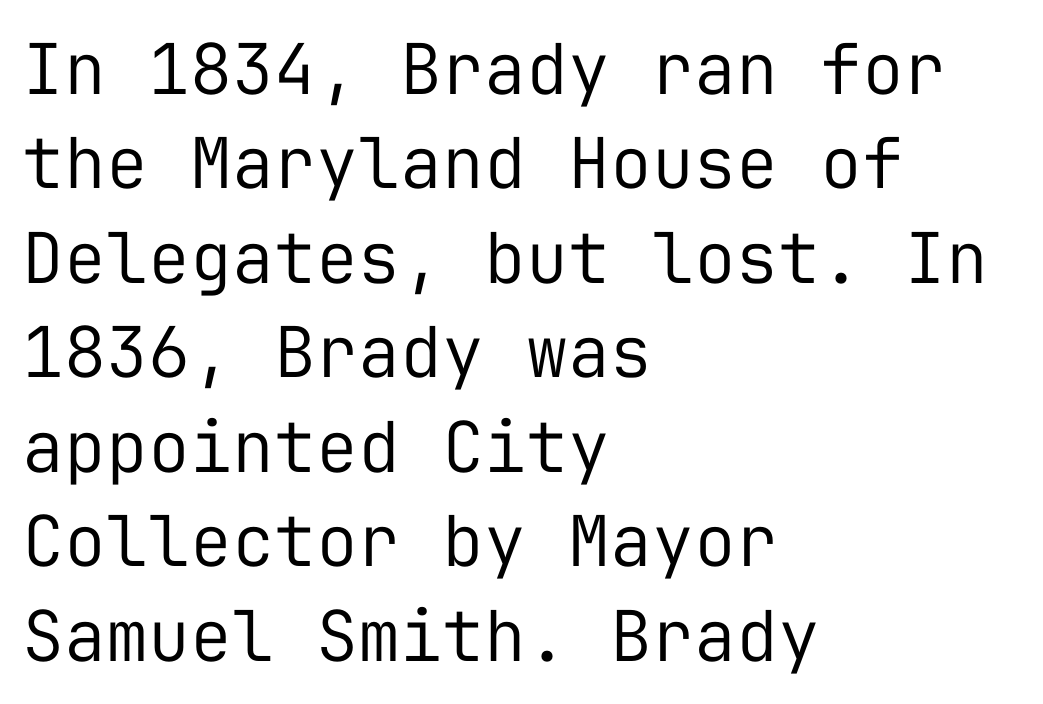
Q: Is the text bold? A: No.
Q: Is the text italic (slanted)? A: No, it is upright.
Q: Is the typeface a serif or a sans-serif typeface? A: Sans-serif.
Q: Is the text underlined? A: No.
Q: How is the paragraph aligned? A: Left-aligned.
Q: Is the spacing between letters normal or unusually wide? A: Normal.
Q: Is the spacing between lines tight, normal or loose? A: Normal.
Q: Width (condensed, normal, or wide)? A: Normal.
Q: Stroke contrast? A: Low.
Q: x-height? A: Medium.
Q: Monospaced? A: Yes.
